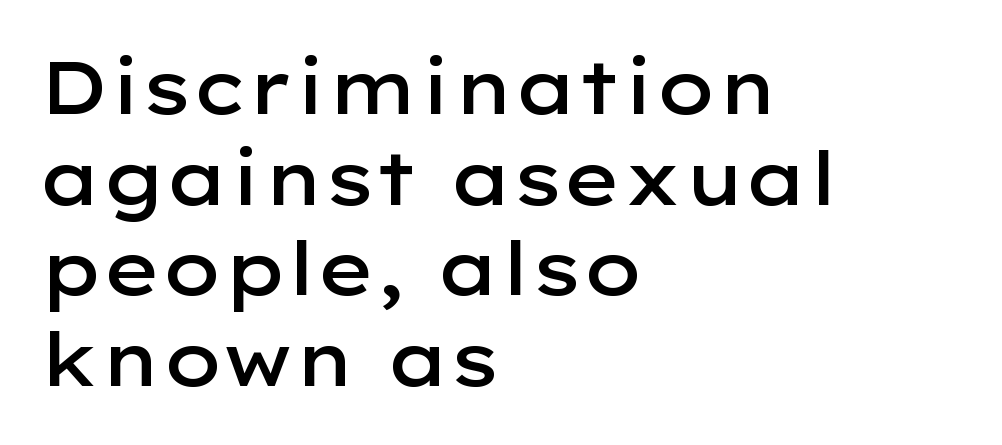
Q: Is the text bold? A: Semi-bold.
Q: Is the text italic (slanted)? A: No, it is upright.
Q: Is the typeface a serif or a sans-serif typeface? A: Sans-serif.
Q: Is the text underlined? A: No.
Q: How is the paragraph aligned? A: Left-aligned.
Q: Is the spacing between letters normal or unusually wide? A: Normal.
Q: Width (condensed, normal, or wide)? A: Wide.
Q: Stroke contrast? A: Low.
Q: x-height? A: Medium.
Q: Monospaced? A: No.
